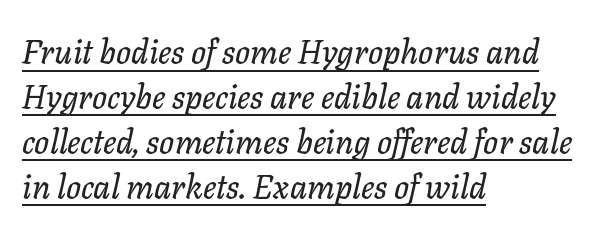
The image shows 33 px text type, italic (leaning right); set left-aligned, normal line spacing (1.36x), normal letter spacing, underlined; low stroke contrast and a medium x-height.
